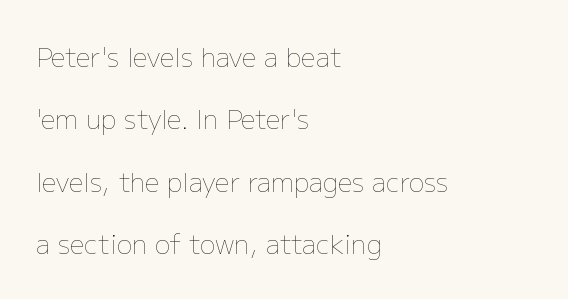
Leading: increased. Look at the tracking — it's just the regular setting, nothing added. Glance below the letters and you will spot only blank space. The typeface has the unassuming heft of standard copy or less. If you drew a line through each stem, it would be perfectly vertical.
